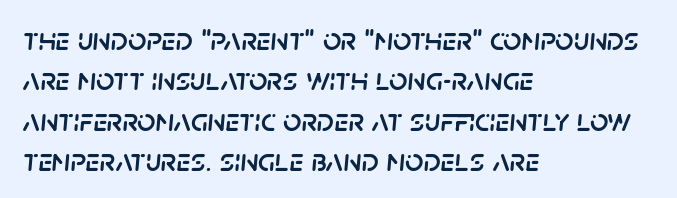
The image shows 32 px text type, italic (leaning right); set left-aligned, normal line spacing (1.26x), normal letter spacing, not underlined; low stroke contrast and a large x-height.
